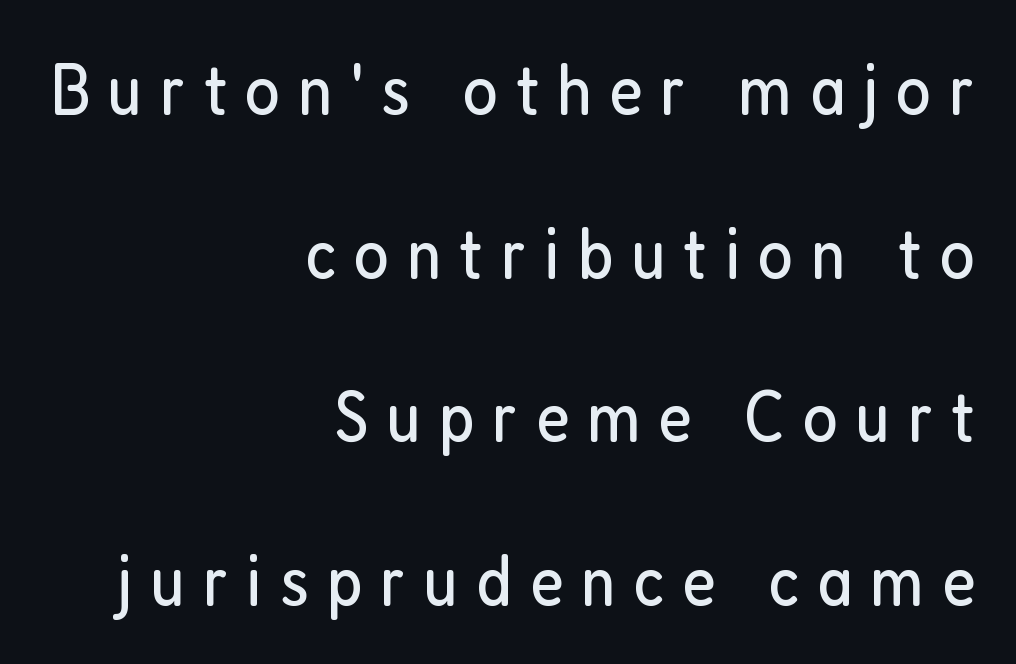
Q: Is the text bold? A: No.
Q: Is the text italic (slanted)? A: No, it is upright.
Q: Is the typeface a serif or a sans-serif typeface? A: Sans-serif.
Q: Is the text underlined? A: No.
Q: How is the paragraph aligned? A: Right-aligned.
Q: Is the spacing between letters normal or unusually wide? A: Unusually wide.
Q: Is the spacing between lines tight, normal or loose? A: Loose.
Q: Width (condensed, normal, or wide)? A: Condensed.
Q: Stroke contrast? A: Low.
Q: x-height? A: Medium.
Q: Monospaced? A: No.
